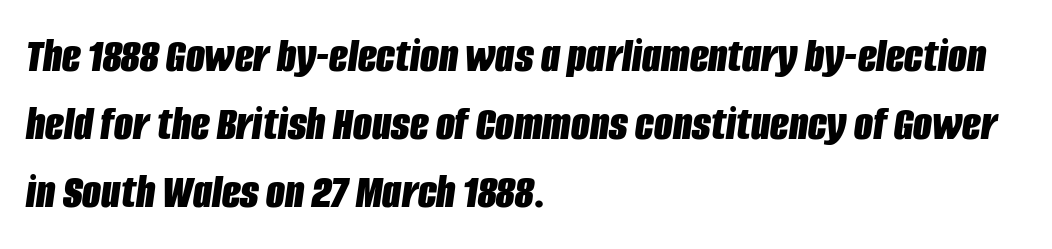
Q: Is the text bold? A: Yes.
Q: Is the text italic (slanted)? A: Yes, it leans right by about 8 degrees.
Q: Is the text underlined? A: No.
Q: How is the paragraph aligned? A: Left-aligned.
Q: Is the spacing between letters normal or unusually wide? A: Normal.
Q: Is the spacing between lines tight, normal or loose? A: Normal.
Q: Width (condensed, normal, or wide)? A: Condensed.
Q: Stroke contrast? A: Low.
Q: x-height? A: Large.
Q: Monospaced? A: No.
